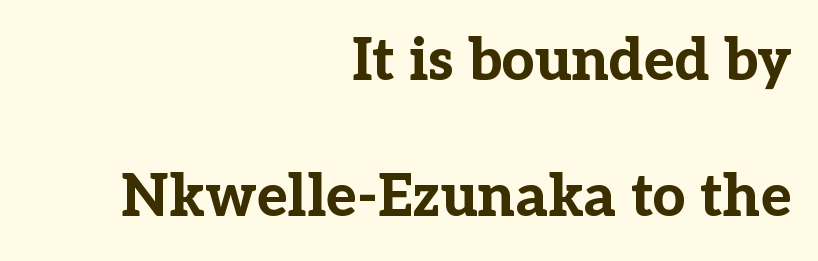
The image shows 58 px bold serif type, upright; set right-aligned, loose line spacing (2.34x), normal letter spacing, not underlined; low stroke contrast and a medium x-height.
